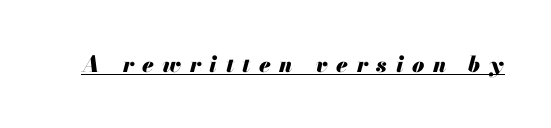
{"italic": "yes", "lean": "right", "slant_degrees": 13, "bold": "yes", "underline": "yes", "letter_spacing": "wide", "letter_spacing_em": 0.39, "glyph_px": 22}
